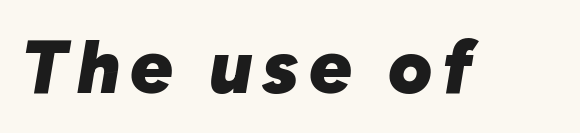
The image shows 75 px heavy type, italic (leaning right); set not underlined; low stroke contrast and a medium x-height.
